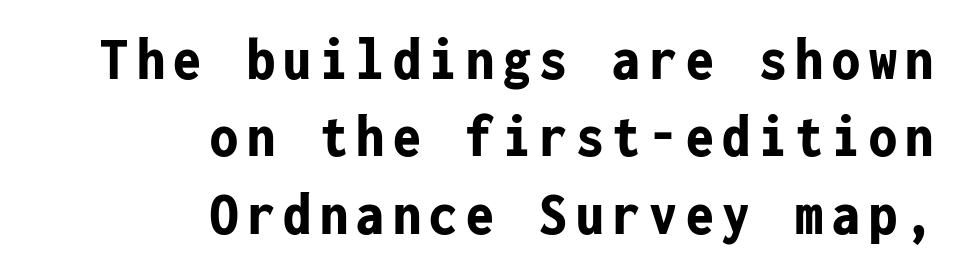
Q: Is the text bold? A: Yes.
Q: Is the text italic (slanted)? A: No, it is upright.
Q: Is the typeface a serif or a sans-serif typeface? A: Sans-serif.
Q: Is the text underlined? A: No.
Q: How is the paragraph aligned? A: Right-aligned.
Q: Is the spacing between lines tight, normal or loose? A: Normal.
Q: Width (condensed, normal, or wide)? A: Condensed.
Q: Stroke contrast? A: Low.
Q: x-height? A: Medium.
Q: Monospaced? A: Yes.
